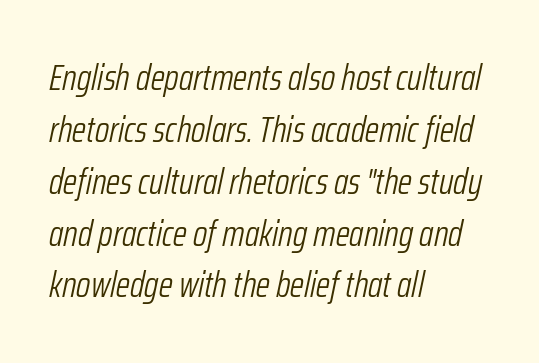
The gaps between neighbouring characters are ordinary and unremarkable. The space between consecutive lines is moderate. Descender tails drop into unmarked territory. This sample uses an oblique cut, with every glyph tilted off the vertical. The setting favours the left margin, as ordinary paragraphs usually do. The letters advance in unequal steps, a hallmark of proportional type.
